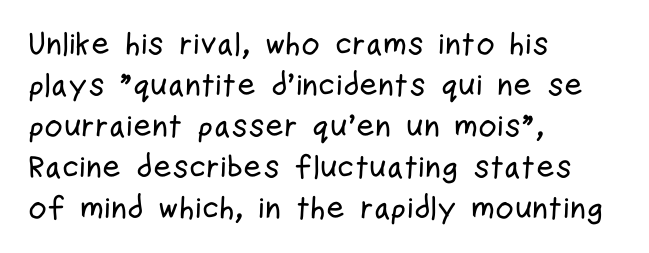
Are there feet on the stems? There aren't — it's a sans. Characters remain perfectly vertical along every line. The setting favours the left margin, as ordinary paragraphs usually do. The vertical gap from one line to the next is medium. Looks like regular typesetting: each glyph gets only the width it needs.
